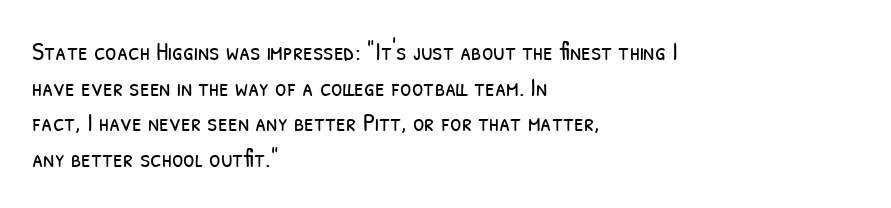
Q: Is the text bold? A: No.
Q: Is the text underlined? A: No.
Q: How is the paragraph aligned? A: Left-aligned.
Q: Is the spacing between letters normal or unusually wide? A: Normal.
Q: Is the spacing between lines tight, normal or loose? A: Normal.
